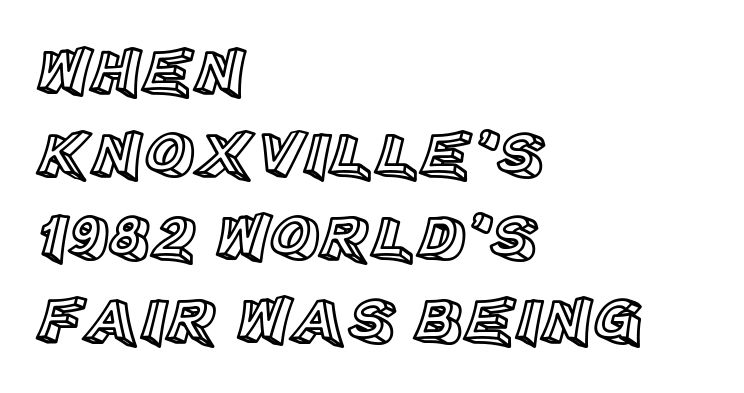
Where is the straight margin? On the left. Is this a fixed-width face? No — the glyphs have proportional, varying widths. Inter-character spacing is left at the font's built-in metrics.
